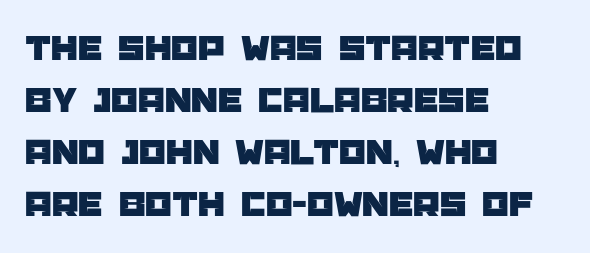
The image shows 38 px sans-serif type, upright; set left-aligned, normal line spacing (1.37x), normal letter spacing, not underlined; low stroke contrast and a large x-height.
